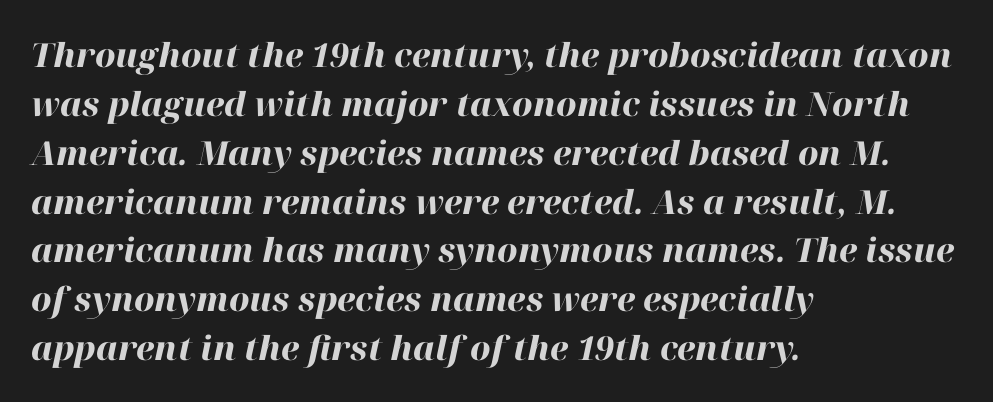
The image shows 33 px heavy type, italic (leaning right); set left-aligned, normal line spacing (1.48x), normal letter spacing, not underlined; high stroke contrast and a medium x-height.
